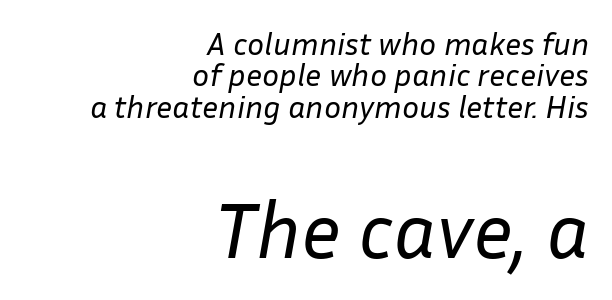
Q: Is the text bold? A: No.
Q: Is the text italic (slanted)? A: Yes, it leans right by about 10 degrees.
Q: Is the text underlined? A: No.
Q: How is the paragraph aligned? A: Right-aligned.
Q: Is the spacing between letters normal or unusually wide? A: Normal.
Q: Is the spacing between lines tight, normal or loose? A: Tight.
Q: Which block of text is set in a larger size, the first (top) or the second (bottom)? A: The second (bottom) one.
Q: Width (condensed, normal, or wide)? A: Normal.
Q: Stroke contrast? A: Low.
Q: x-height? A: Medium.
Q: Monospaced? A: No.
